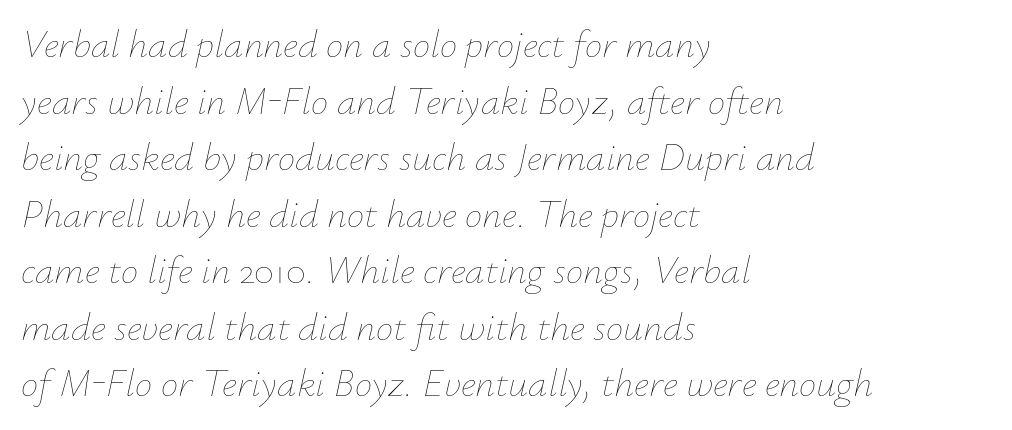
{"italic": "yes", "lean": "right", "slant_degrees": 12, "bold": "no", "weight": "thin", "width": "normal", "stroke_contrast": "low", "x_height": "small", "monospaced": "no", "underline": "no", "align": "left", "line_spacing": "normal", "line_spacing_ratio": 1.45, "letter_spacing": "normal", "letter_spacing_em": 0.0, "glyph_px": 39}
